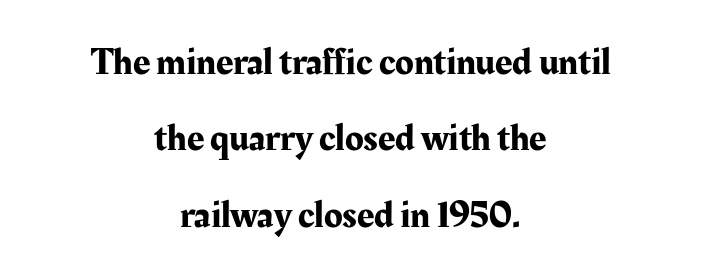
The image shows 38 px serif type, upright; set centered, loose line spacing (2.01x), normal letter spacing, not underlined; medium stroke contrast and a medium x-height.
